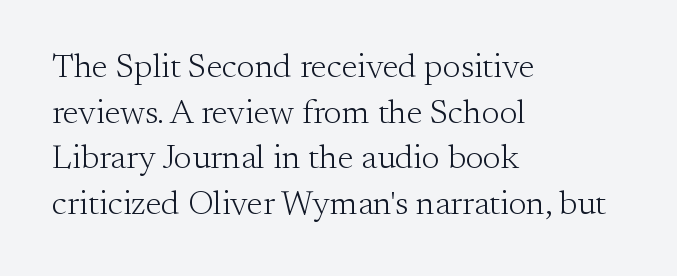
{"serif": "yes", "italic": "no", "bold": "no", "weight": "light", "width": "normal", "stroke_contrast": "medium", "x_height": "small", "monospaced": "no", "underline": "no", "align": "left", "line_spacing": "normal", "line_spacing_ratio": 1.34, "letter_spacing": "normal", "letter_spacing_em": 0.0, "glyph_px": 34}
